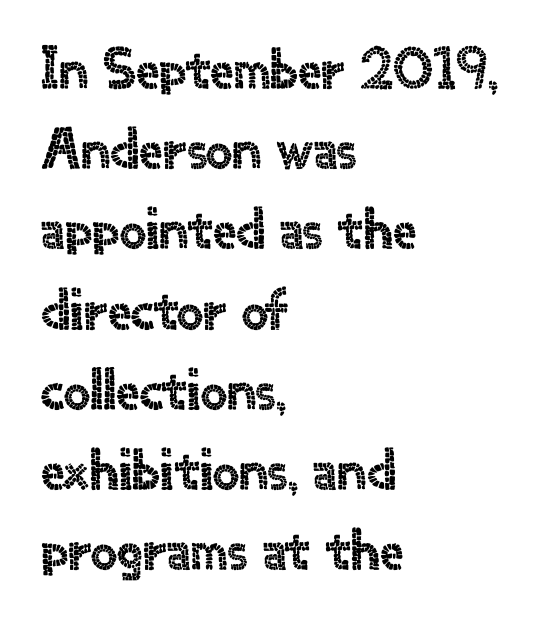
The image shows 59 px sans-serif type, upright; set left-aligned, normal line spacing (1.36x), normal letter spacing, not underlined; a small x-height.
